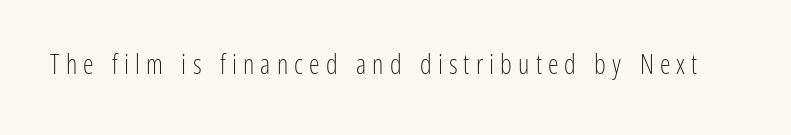
Q: Is the text bold? A: No.
Q: Is the text italic (slanted)? A: No, it is upright.
Q: Is the text underlined? A: No.
Q: Is the spacing between letters normal or unusually wide? A: Unusually wide.
